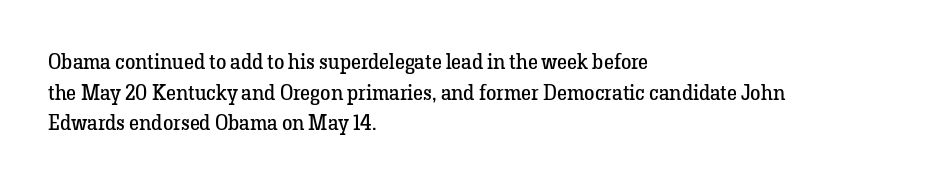
The strip under each line holds only bare page. The lines in this sample share a left origin and differ only in where they stop. The block of text has a typical density, with ordinary space between rows. A typesetter would call this zero additional tracking. Each stroke keeps to a modest, everyday thickness or less. Style check: upright.
